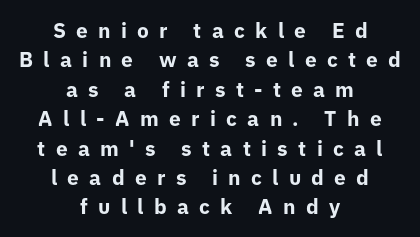
Q: Is the text bold? A: Yes.
Q: Is the text italic (slanted)? A: No, it is upright.
Q: Is the text underlined? A: No.
Q: How is the paragraph aligned? A: Centered.
Q: Is the spacing between letters normal or unusually wide? A: Unusually wide.
Q: Is the spacing between lines tight, normal or loose? A: Normal.
